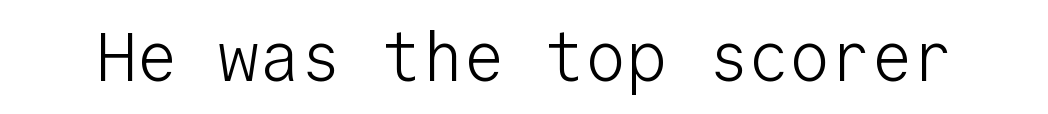
The image shows 68 px light sans-serif type, upright, monospaced; set normal letter spacing, not underlined; low stroke contrast and a medium x-height.
